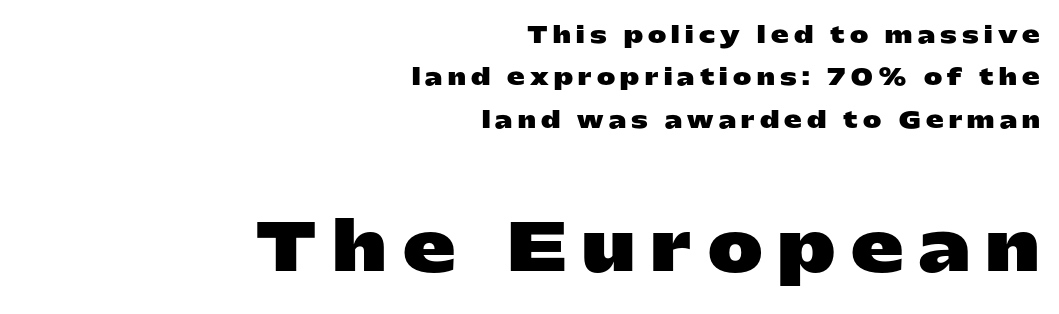
The emphasis by scale lands on block number two, below. What's the leading like? Stretched, with rows far apart. As a designer I'd log this as weight 700, bold. Upright lettering throughout. Spacing verdict: proportional, widths tailored to each character.
